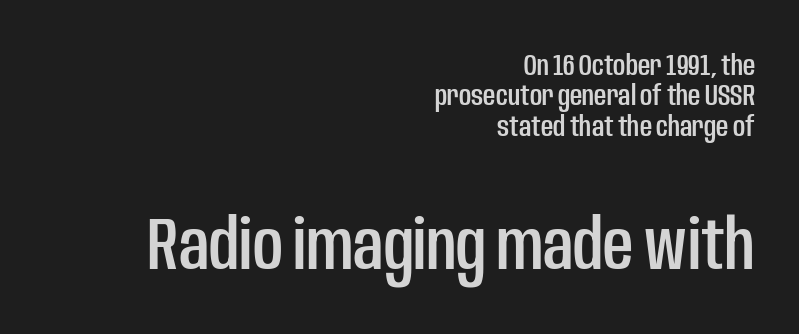
Small over large — that's the arrangement of the two blocks here. Character widths vary here, with narrow letters taking less room than wide ones. Closely set lines give the paragraph a compact silhouette. Posture: straight, roman, zero tilt. Just letters on the line, the space beneath them empty. Short and long lines alike share a common ending point at right.
